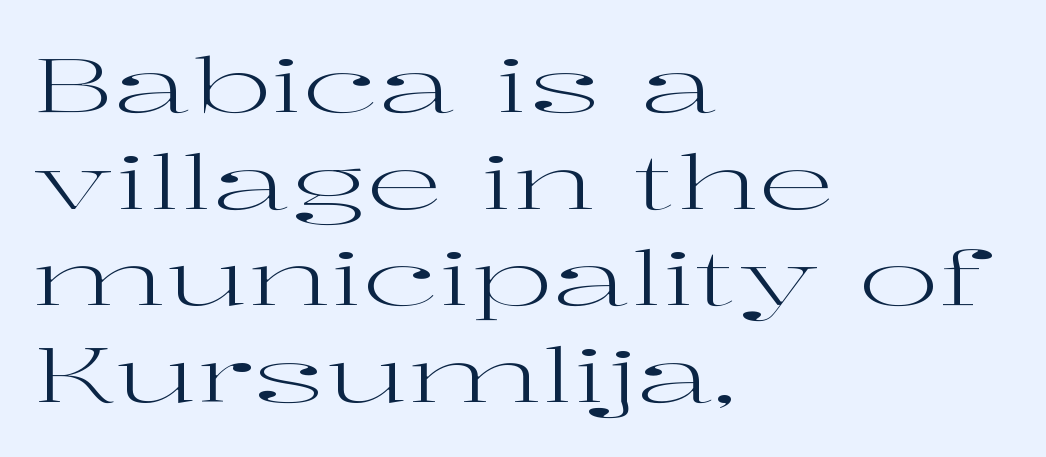
The image shows 76 px regular-weight, wide serif type, upright; set left-aligned, normal line spacing (1.27x), normal letter spacing, not underlined; high stroke contrast and a medium x-height.
